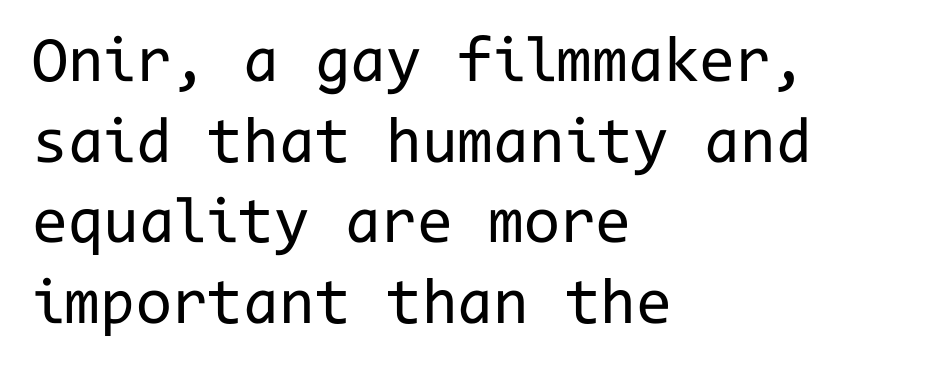
Q: Is the text bold? A: No.
Q: Is the text italic (slanted)? A: No, it is upright.
Q: Is the typeface a serif or a sans-serif typeface? A: Sans-serif.
Q: Is the text underlined? A: No.
Q: How is the paragraph aligned? A: Left-aligned.
Q: Is the spacing between letters normal or unusually wide? A: Normal.
Q: Width (condensed, normal, or wide)? A: Normal.
Q: Stroke contrast? A: Low.
Q: x-height? A: Medium.
Q: Monospaced? A: Yes.
